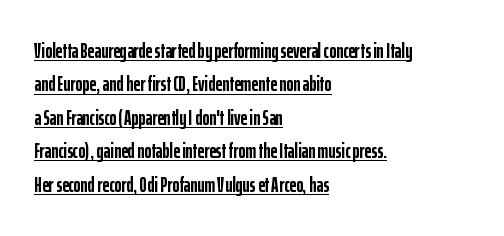
The image shows 21 px bold type, upright; set left-aligned, normal line spacing (1.59x), normal letter spacing, underlined.
